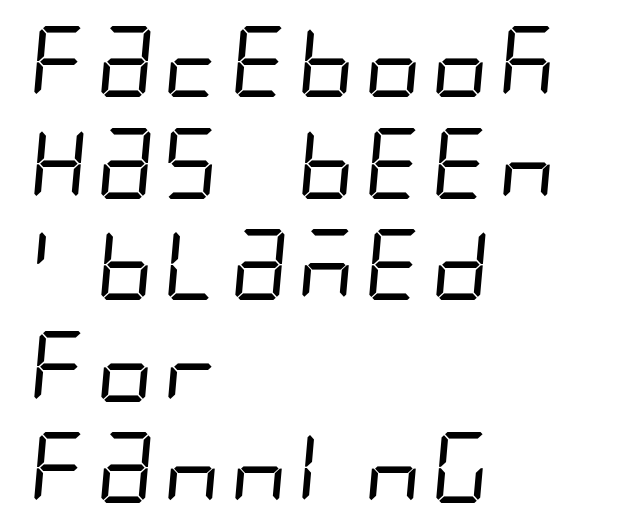
{"serif": "no", "bold": "no", "weight": "regular", "width": "condensed", "stroke_contrast": "low", "x_height": "large", "underline": "no", "align": "left", "line_spacing": "normal", "line_spacing_ratio": 1.43, "letter_spacing": "normal", "letter_spacing_em": 0.0, "glyph_px": 71}
